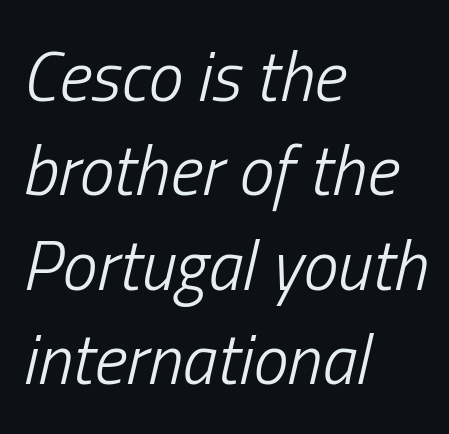
Q: Is the text bold? A: No.
Q: Is the text italic (slanted)? A: Yes, it leans right by about 13 degrees.
Q: Is the text underlined? A: No.
Q: How is the paragraph aligned? A: Left-aligned.
Q: Is the spacing between letters normal or unusually wide? A: Normal.
Q: Is the spacing between lines tight, normal or loose? A: Normal.
Q: Width (condensed, normal, or wide)? A: Condensed.
Q: Stroke contrast? A: Low.
Q: x-height? A: Medium.
Q: Monospaced? A: No.
